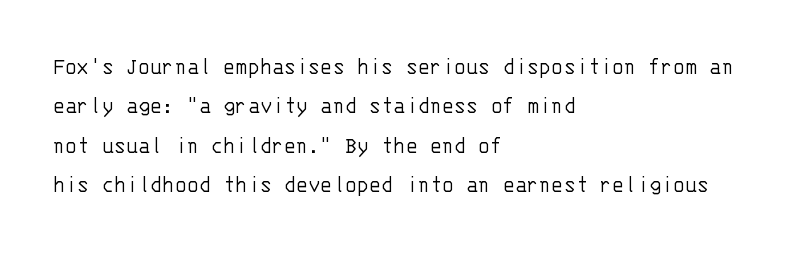
{"italic": "no", "bold": "no", "underline": "no", "align": "left", "line_spacing": "normal", "line_spacing_ratio": 1.58, "letter_spacing": "normal", "letter_spacing_em": 0.0, "glyph_px": 25}
